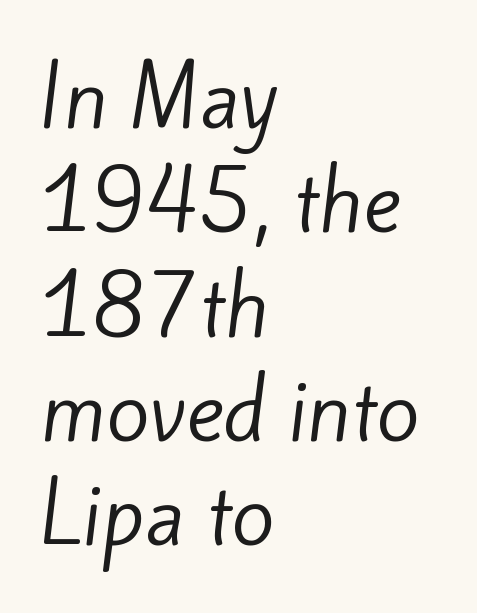
{"serif": "no", "bold": "no", "weight": "regular", "width": "normal", "stroke_contrast": "low", "x_height": "small", "monospaced": "no", "underline": "no", "align": "left", "line_spacing": "normal", "line_spacing_ratio": 1.32, "letter_spacing": "normal", "letter_spacing_em": 0.0, "glyph_px": 79}
